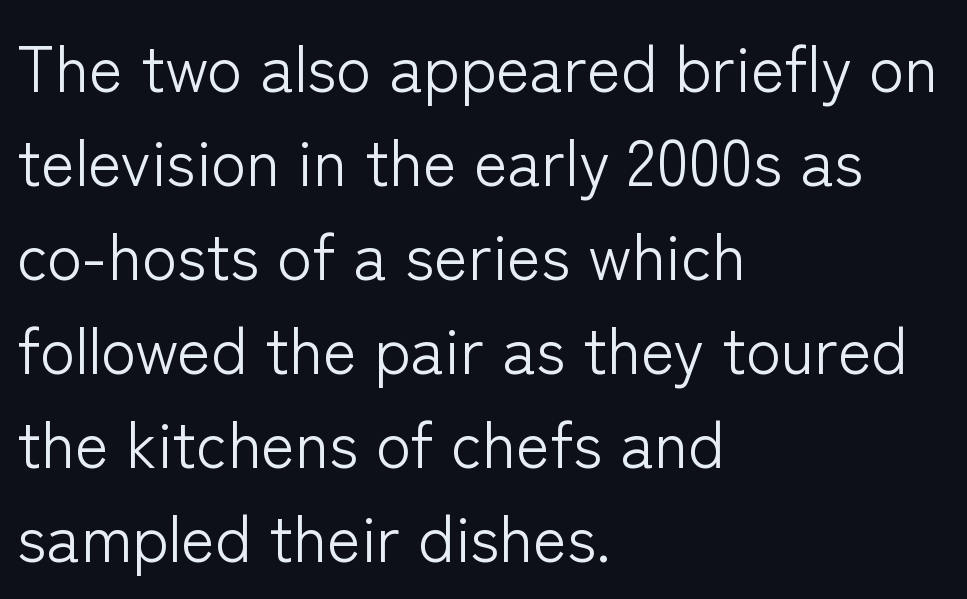
The image shows 64 px light sans-serif type, upright; set left-aligned, normal line spacing (1.47x), normal letter spacing, not underlined; low stroke contrast and a medium x-height.
